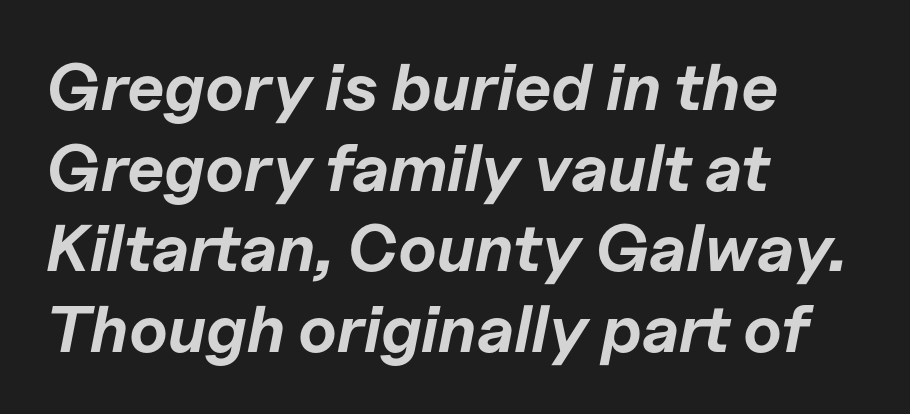
{"italic": "yes", "lean": "right", "slant_degrees": 11, "bold": "yes", "weight": "bold", "width": "normal", "stroke_contrast": "low", "x_height": "medium", "monospaced": "no", "underline": "no", "align": "left", "line_spacing_ratio": 1.22, "letter_spacing": "normal", "letter_spacing_em": 0.0, "glyph_px": 66}
